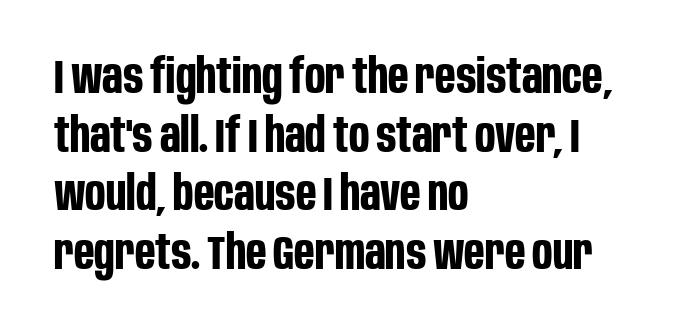
Q: Is the text bold? A: Yes.
Q: Is the text italic (slanted)? A: No, it is upright.
Q: Is the typeface a serif or a sans-serif typeface? A: Sans-serif.
Q: Is the text underlined? A: No.
Q: How is the paragraph aligned? A: Left-aligned.
Q: Is the spacing between letters normal or unusually wide? A: Normal.
Q: Width (condensed, normal, or wide)? A: Condensed.
Q: Stroke contrast? A: Low.
Q: x-height? A: Large.
Q: Monospaced? A: No.
